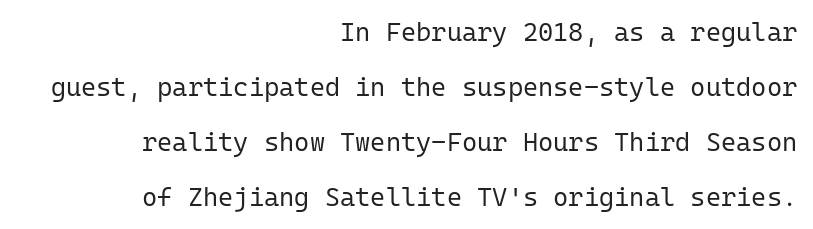
The area under the type is left untouched. The cut favours lightness, reaching ordinary text weight at its darkest. The letters sit at their default tracking, neither squeezed nor spread. These lines stack with their right ends in a neat column. Whoever set this chose breathing room over compactness in the vertical rhythm. Italic? Not at all — the glyphs are vertical.
